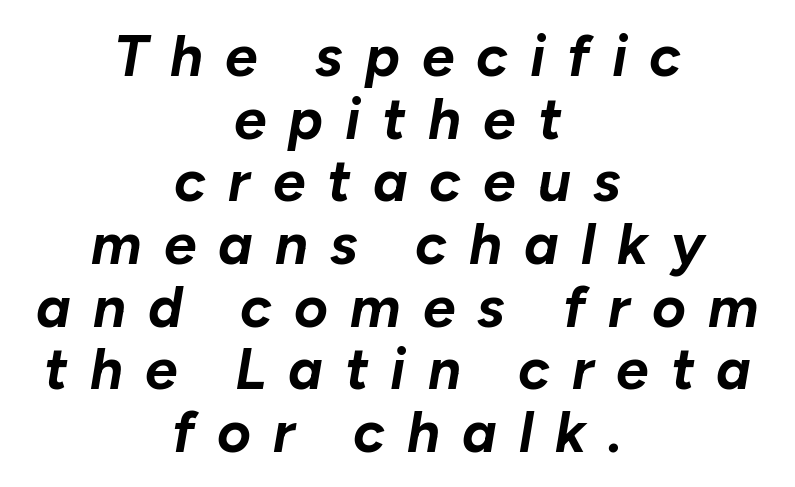
The image shows 58 px bold type, italic (leaning right); set centered, tight line spacing (1.08x), unusually wide letter spacing (+0.38 em), not underlined; low stroke contrast and a medium x-height.
